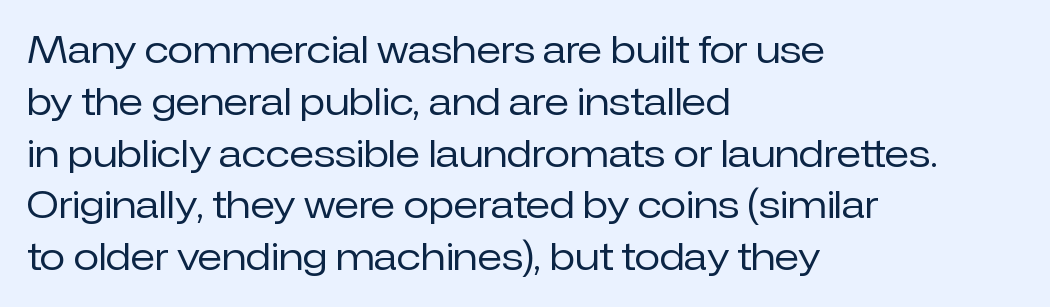
The image shows 37 px regular-weight sans-serif type, upright; set left-aligned, normal line spacing (1.4x), normal letter spacing, not underlined; low stroke contrast and a medium x-height.
